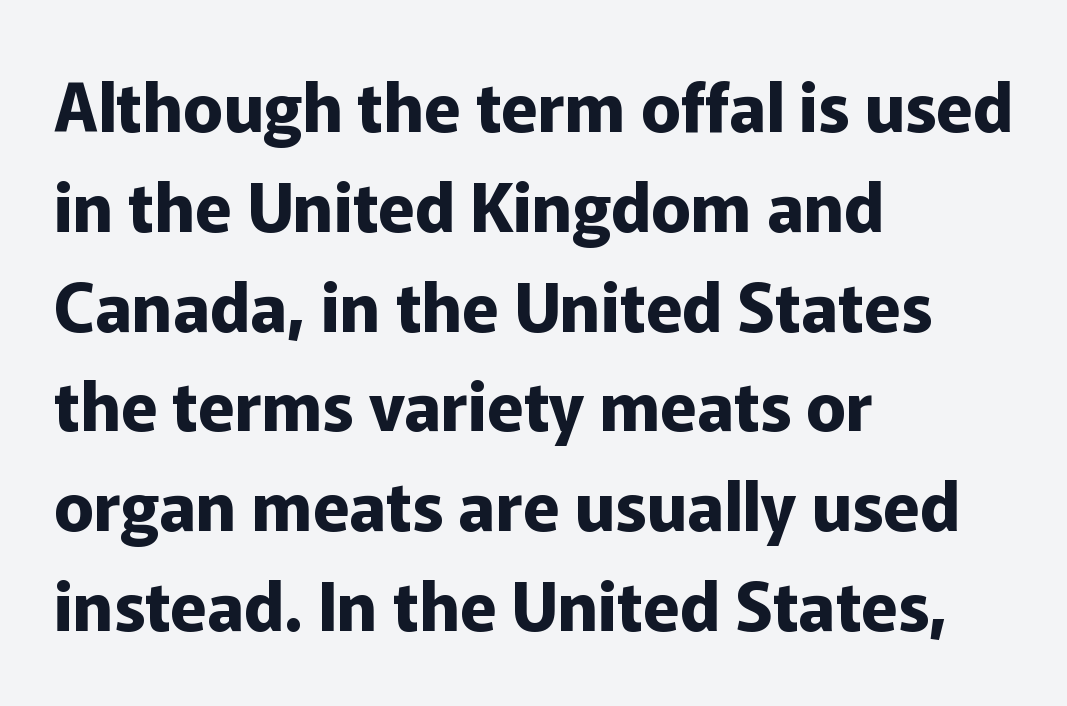
Q: Is the text bold? A: Yes.
Q: Is the text italic (slanted)? A: No, it is upright.
Q: Is the typeface a serif or a sans-serif typeface? A: Sans-serif.
Q: Is the text underlined? A: No.
Q: How is the paragraph aligned? A: Left-aligned.
Q: Is the spacing between letters normal or unusually wide? A: Normal.
Q: Is the spacing between lines tight, normal or loose? A: Normal.
Q: Width (condensed, normal, or wide)? A: Normal.
Q: Stroke contrast? A: Low.
Q: x-height? A: Medium.
Q: Monospaced? A: No.
